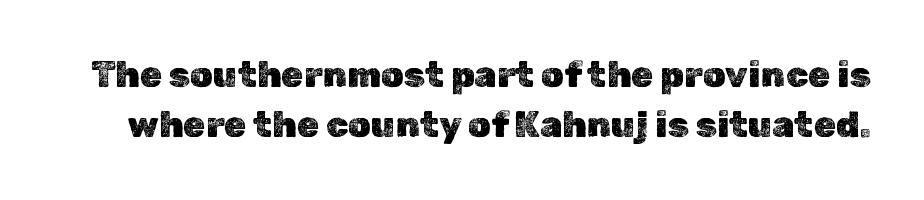
Check under the words: just untouched page. Unlike italic type, these characters show no tilt at all. Nobody touched the tracking dial on this one. Is this a fixed-width face? No — the glyphs have proportional, varying widths. Successive baselines arrive at the customary interval.
